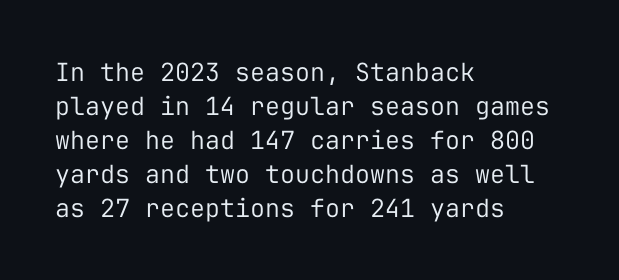
A normal amount of white space separates one row of letters from the next. Honestly, the letter spacing is just normal — you wouldn't notice it. The font's upright variant was chosen for this text. Is this a heavy cut? Hardly; it is regular or lighter. Caption: multi-line text, flush left, ragged right.
